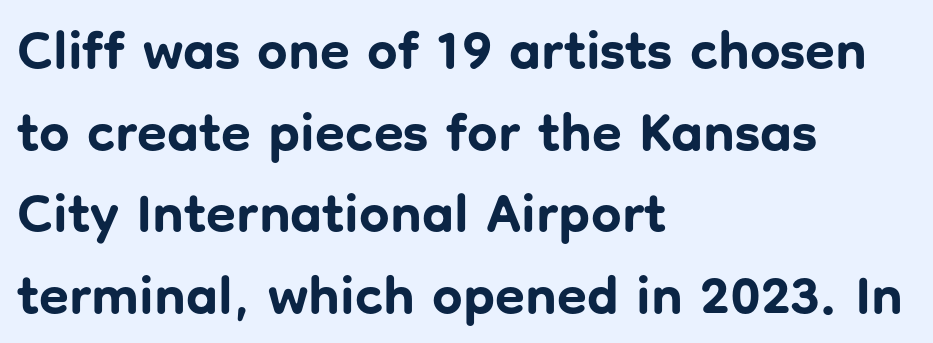
Ascenders rise straight up at ninety degrees. The passage shown is typeset with a sans-serif family. The space beneath each line is pristine and unruled. Summary of weight: heavy, a full bold.
